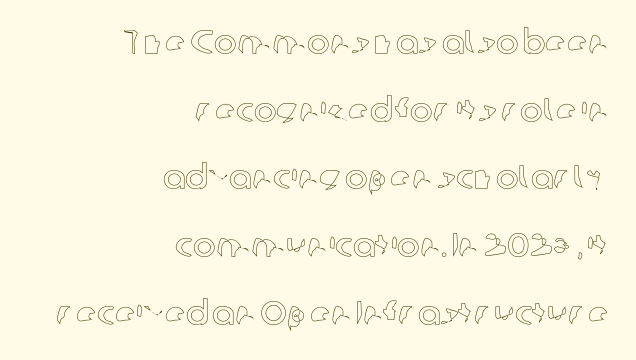
Q: Is the text italic (slanted)? A: No, it is upright.
Q: Is the text underlined? A: No.
Q: How is the paragraph aligned? A: Right-aligned.
Q: Is the spacing between letters normal or unusually wide? A: Normal.
Q: Is the spacing between lines tight, normal or loose? A: Loose.
Q: Width (condensed, normal, or wide)? A: Normal.
Q: x-height? A: Medium.
Q: Monospaced? A: No.
